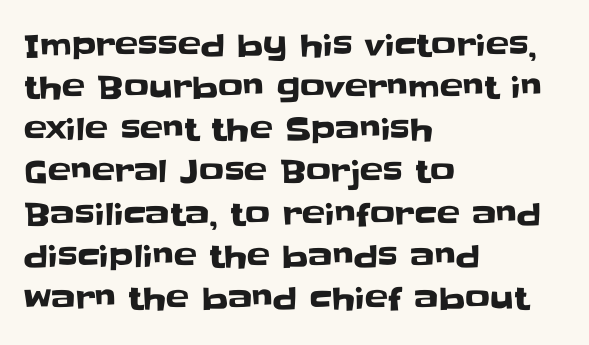
Q: Is the text italic (slanted)? A: No, it is upright.
Q: Is the typeface a serif or a sans-serif typeface? A: Sans-serif.
Q: Is the text underlined? A: No.
Q: How is the paragraph aligned? A: Left-aligned.
Q: Is the spacing between letters normal or unusually wide? A: Normal.
Q: Is the spacing between lines tight, normal or loose? A: Normal.
Q: Width (condensed, normal, or wide)? A: Normal.
Q: Stroke contrast? A: Low.
Q: x-height? A: Large.
Q: Monospaced? A: No.
